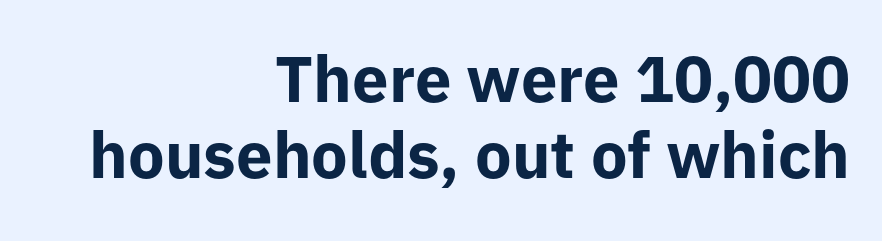
Q: Is the text bold? A: Yes.
Q: Is the text italic (slanted)? A: No, it is upright.
Q: Is the typeface a serif or a sans-serif typeface? A: Sans-serif.
Q: Is the text underlined? A: No.
Q: How is the paragraph aligned? A: Right-aligned.
Q: Is the spacing between letters normal or unusually wide? A: Normal.
Q: Width (condensed, normal, or wide)? A: Normal.
Q: Stroke contrast? A: Low.
Q: x-height? A: Medium.
Q: Monospaced? A: No.
